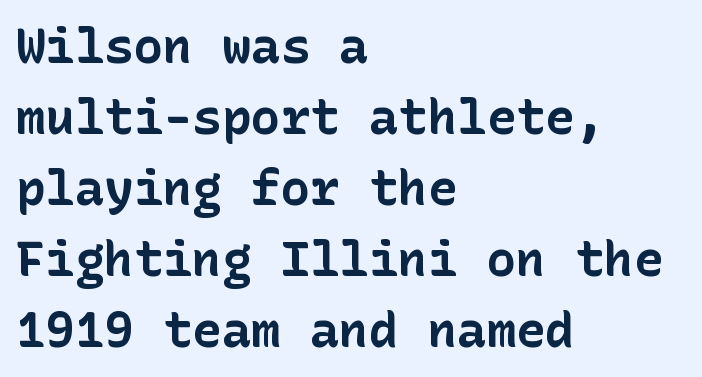
{"serif": "no", "italic": "no", "bold": "yes", "weight": "bold", "width": "normal", "stroke_contrast": "low", "x_height": "medium", "underline": "no", "align": "left", "line_spacing": "normal", "line_spacing_ratio": 1.45, "letter_spacing": "normal", "letter_spacing_em": 0.0, "glyph_px": 49}
